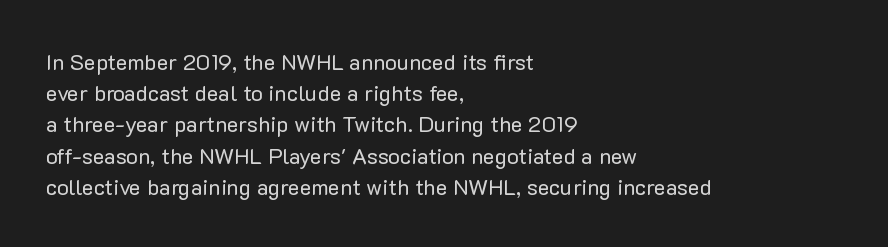
Q: Is the text bold? A: No.
Q: Is the text italic (slanted)? A: No, it is upright.
Q: Is the text underlined? A: No.
Q: How is the paragraph aligned? A: Left-aligned.
Q: Is the spacing between letters normal or unusually wide? A: Normal.
Q: Is the spacing between lines tight, normal or loose? A: Normal.
